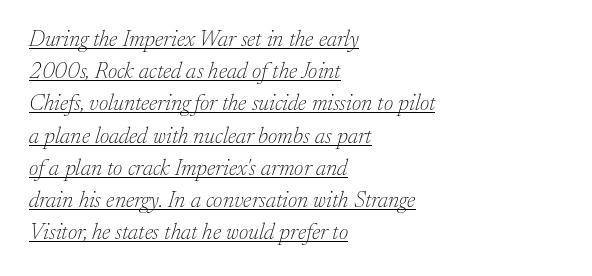
Is the type heavy? It reads as light-to-regular instead. Does extra space separate the letters? No, they use regular spacing. Which margin do the lines hug? The left one — the right edge is uneven. Quick note: interline space is typical.
